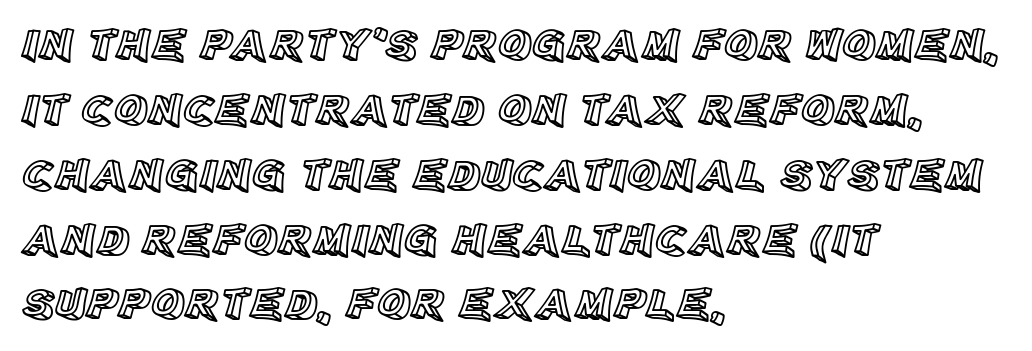
The image shows 46 px text type; set left-aligned, normal line spacing (1.41x), normal letter spacing, not underlined; a large x-height.
